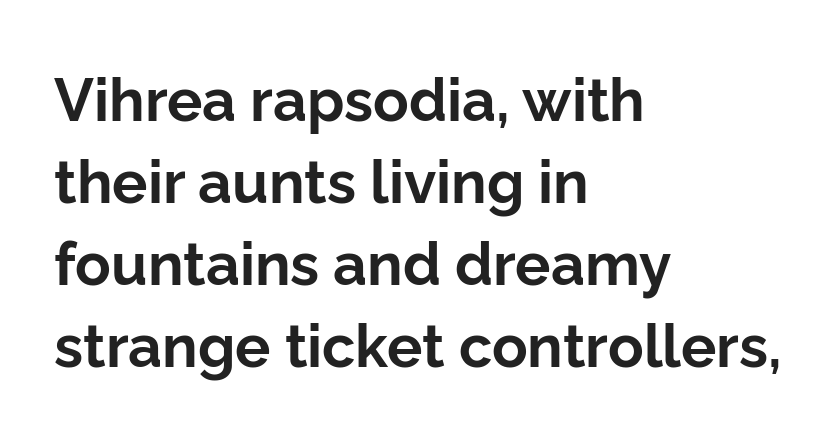
The letters stand straight up with perfectly vertical stems. Does extra space separate the letters? No, they use regular spacing. Plenty of ink on the page — the face is bold. Typographically, this falls in the sans-serif category.
